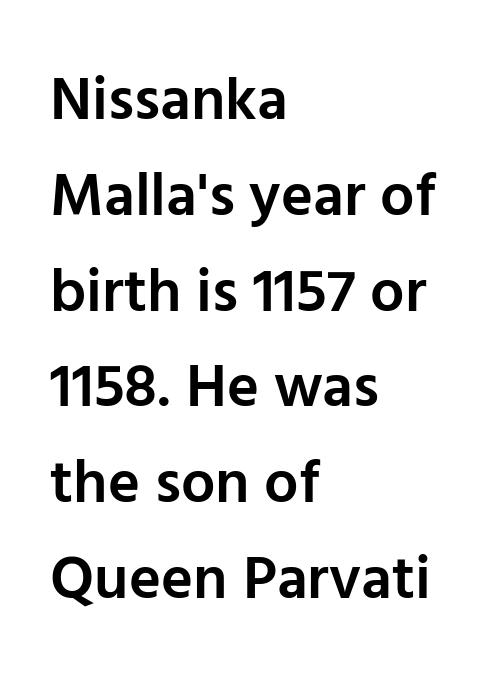
{"serif": "no", "italic": "no", "bold": "semi", "weight": "semibold", "width": "normal", "stroke_contrast": "low", "x_height": "medium", "monospaced": "no", "underline": "no", "align": "left", "line_spacing": "normal", "line_spacing_ratio": 1.57, "letter_spacing": "normal", "letter_spacing_em": 0.0, "glyph_px": 61}
